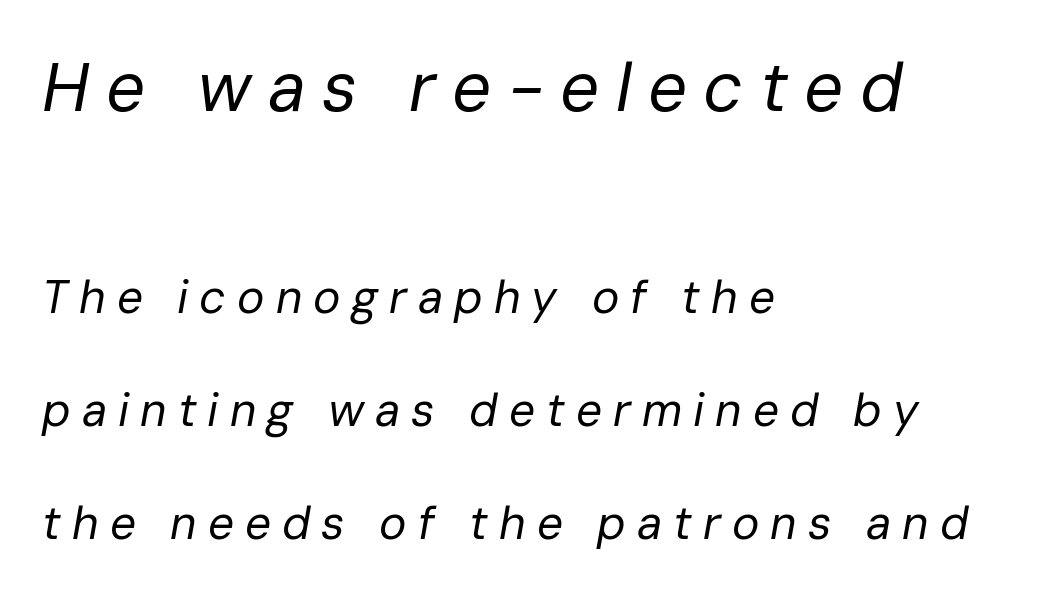
The baseline area is clear. The designer dialed line spacing up above the default. Is the block centered? No — it sits flush against the left margin. The face used here has a pronounced slope to its letters. Scale decreases going downward across the two blocks.
